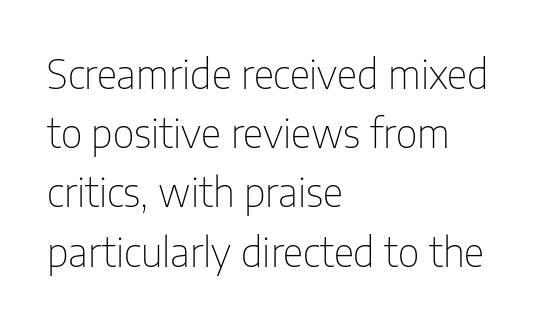
The image shows 40 px thin, condensed sans-serif type, upright; set left-aligned, normal line spacing (1.48x), normal letter spacing, not underlined; low stroke contrast and a medium x-height.
